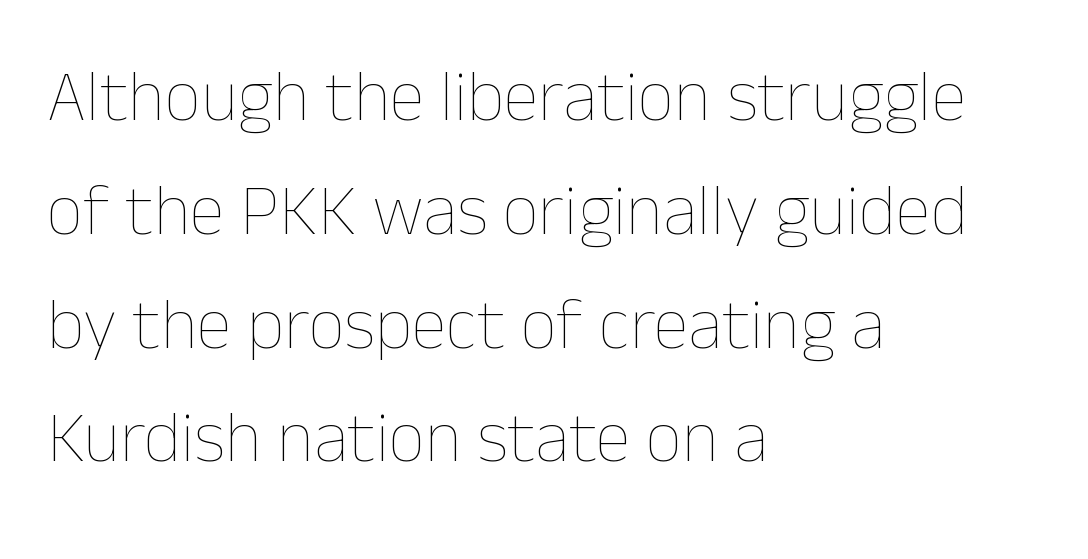
The compositor pushed each line to the left boundary. The face used here is proportionally spaced, like ordinary book or web type. Interline gaps are of average width in this sample. Any mark beneath the type? The region is blank. When letters stand straight like this, we call the style roman or upright.
